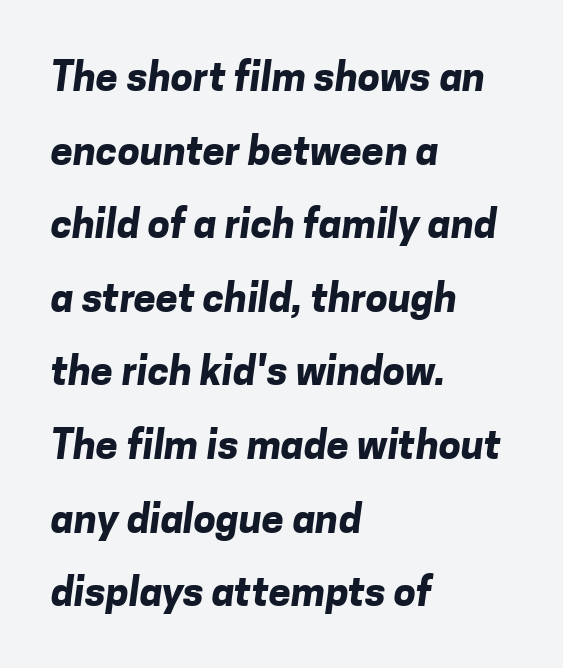
The image shows 40 px bold sans-serif type; set left-aligned, line spacing 1.84x, normal letter spacing, not underlined; low stroke contrast and a medium x-height.
